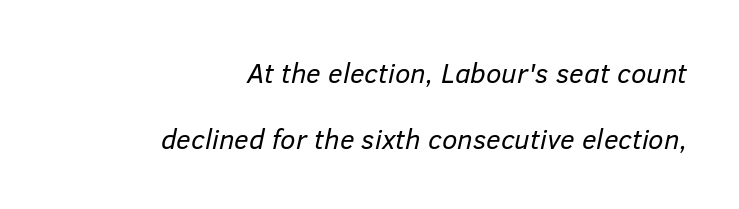
Italic: yes, the glyphs are oblique. These lines stand farther apart than default settings would place them. No extra tracking has been applied to these lines. All the whitespace from short lines collects on the left. No word sits above an underline. The weight tops out at a normal text grade.
